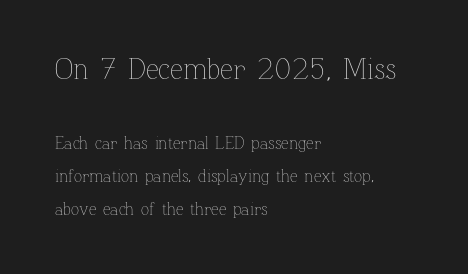
Q: Is the text bold? A: No.
Q: Is the text italic (slanted)? A: No, it is upright.
Q: Is the text underlined? A: No.
Q: How is the paragraph aligned? A: Left-aligned.
Q: Is the spacing between letters normal or unusually wide? A: Normal.
Q: Is the spacing between lines tight, normal or loose? A: Loose.
Q: Which block of text is set in a larger size, the first (top) or the second (bottom)? A: The first (top) one.
Q: Width (condensed, normal, or wide)? A: Normal.
Q: Stroke contrast? A: Low.
Q: x-height? A: Medium.
Q: Monospaced? A: No.
